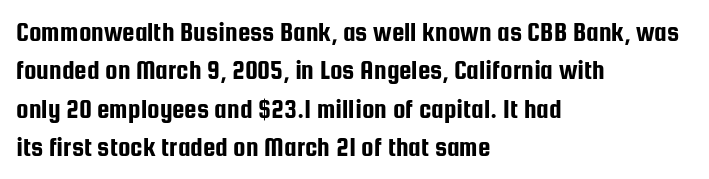
Q: Is the text italic (slanted)? A: No, it is upright.
Q: Is the typeface a serif or a sans-serif typeface? A: Sans-serif.
Q: Is the text underlined? A: No.
Q: How is the paragraph aligned? A: Left-aligned.
Q: Is the spacing between letters normal or unusually wide? A: Normal.
Q: Is the spacing between lines tight, normal or loose? A: Normal.
Q: Width (condensed, normal, or wide)? A: Condensed.
Q: Stroke contrast? A: Low.
Q: x-height? A: Medium.
Q: Monospaced? A: No.
